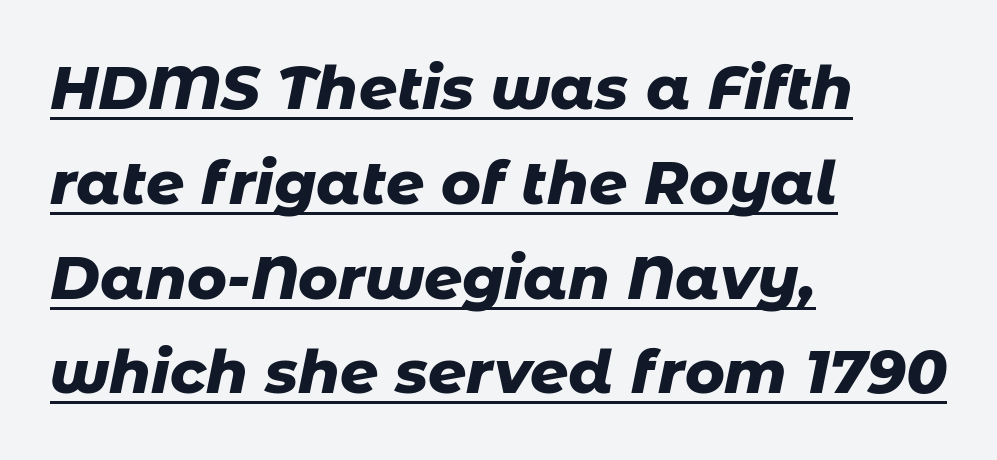
Q: Is the text bold? A: Yes.
Q: Is the text italic (slanted)? A: Yes, it leans right by about 11 degrees.
Q: Is the text underlined? A: Yes.
Q: How is the paragraph aligned? A: Left-aligned.
Q: Is the spacing between letters normal or unusually wide? A: Normal.
Q: Is the spacing between lines tight, normal or loose? A: Normal.
Q: Width (condensed, normal, or wide)? A: Normal.
Q: Stroke contrast? A: Low.
Q: x-height? A: Medium.
Q: Monospaced? A: No.
